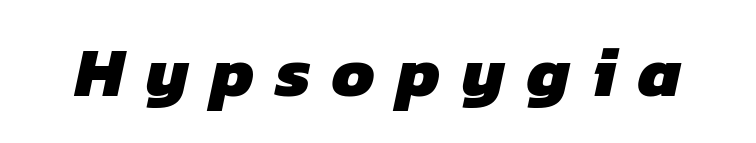
Q: Is the text bold? A: Yes.
Q: Is the typeface a serif or a sans-serif typeface? A: Sans-serif.
Q: Is the text underlined? A: No.
Q: Is the spacing between letters normal or unusually wide? A: Unusually wide.
Q: Width (condensed, normal, or wide)? A: Normal.
Q: Stroke contrast? A: Low.
Q: x-height? A: Medium.
Q: Monospaced? A: No.
